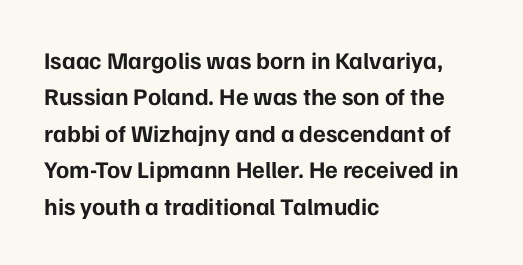
The image shows 24 px bold type, upright; set left-aligned, normal line spacing (1.52x), normal letter spacing, not underlined.
